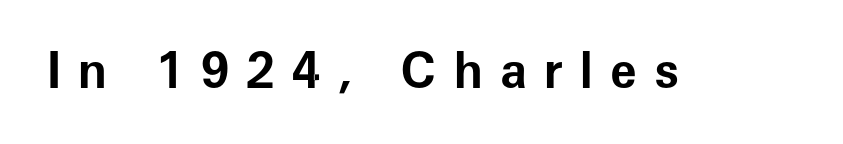
The image shows 49 px bold sans-serif type, upright; set unusually wide letter spacing (+0.35 em), not underlined; low stroke contrast and a medium x-height.
